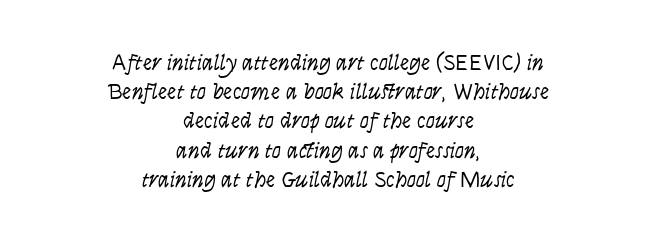
The image shows 23 px text type; set centered, normal line spacing (1.27x), normal letter spacing, not underlined.
